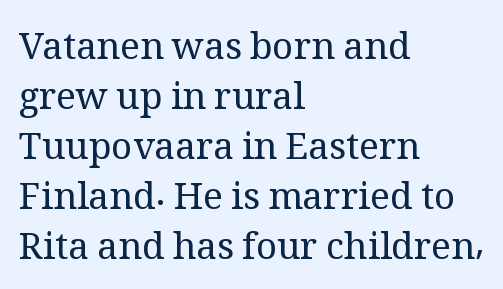
{"serif": "yes", "italic": "no", "bold": "no", "weight": "regular", "width": "normal", "stroke_contrast": "medium", "x_height": "medium", "monospaced": "no", "underline": "no", "align": "left", "line_spacing": "normal", "line_spacing_ratio": 1.35, "letter_spacing": "normal", "letter_spacing_em": 0.0, "glyph_px": 37}
